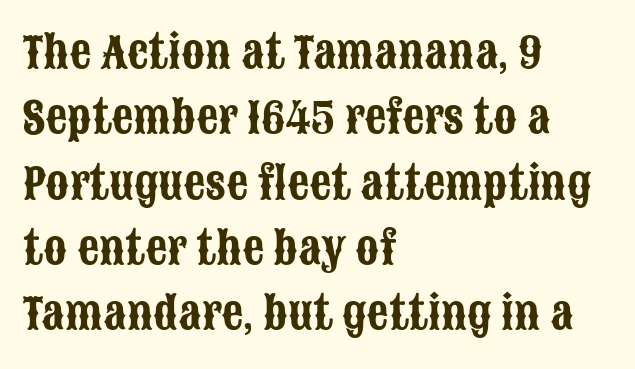
{"serif": "no", "italic": "no", "width": "condensed", "stroke_contrast": "low", "x_height": "large", "monospaced": "no", "underline": "no", "align": "left", "line_spacing": "normal", "line_spacing_ratio": 1.52, "letter_spacing": "normal", "letter_spacing_em": 0.0, "glyph_px": 43}
